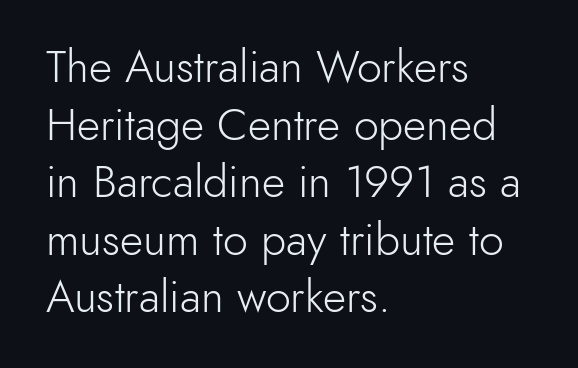
The image shows 45 px light sans-serif type, upright; set left-aligned, normal line spacing (1.28x), normal letter spacing, not underlined; a small x-height.
